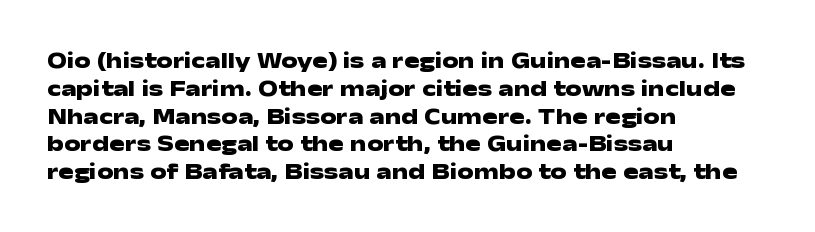
The image shows 23 px bold type, upright; set left-aligned, line spacing 1.21x, normal letter spacing, not underlined.
